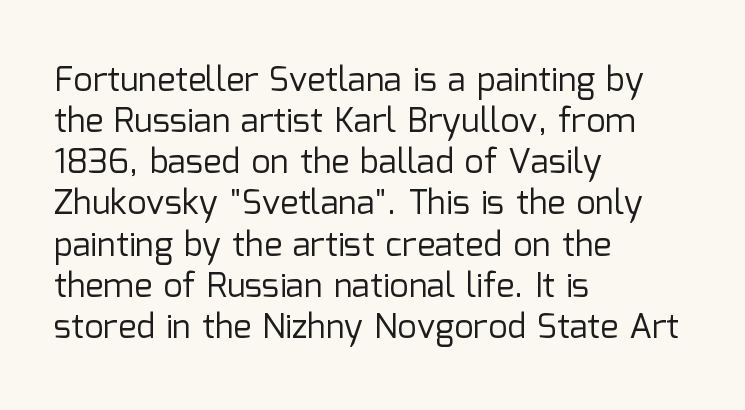
{"serif": "no", "italic": "no", "bold": "no", "weight": "regular", "width": "normal", "stroke_contrast": "low", "x_height": "medium", "monospaced": "no", "underline": "no", "align": "left", "line_spacing_ratio": 1.21, "letter_spacing": "normal", "letter_spacing_em": 0.0, "glyph_px": 34}
